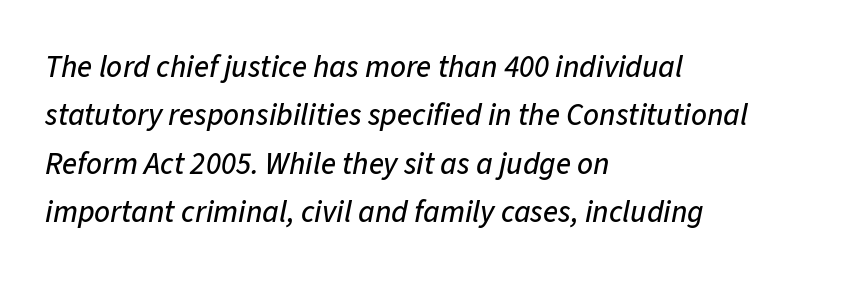
{"italic": "yes", "lean": "right", "slant_degrees": 11, "width": "normal", "stroke_contrast": "low", "x_height": "medium", "monospaced": "no", "underline": "no", "align": "left", "line_spacing": "normal", "line_spacing_ratio": 1.56, "letter_spacing": "normal", "letter_spacing_em": 0.0, "glyph_px": 31}
